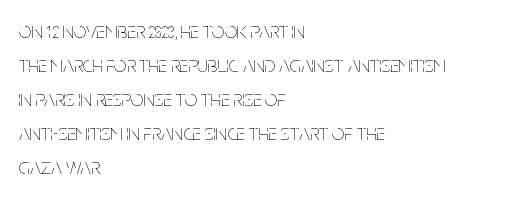
These lines stack with their left ends in a neat column. Any mark beneath the type? The region is blank. Short note: letters normally spaced. The type sits square on the baseline with zero lean.
